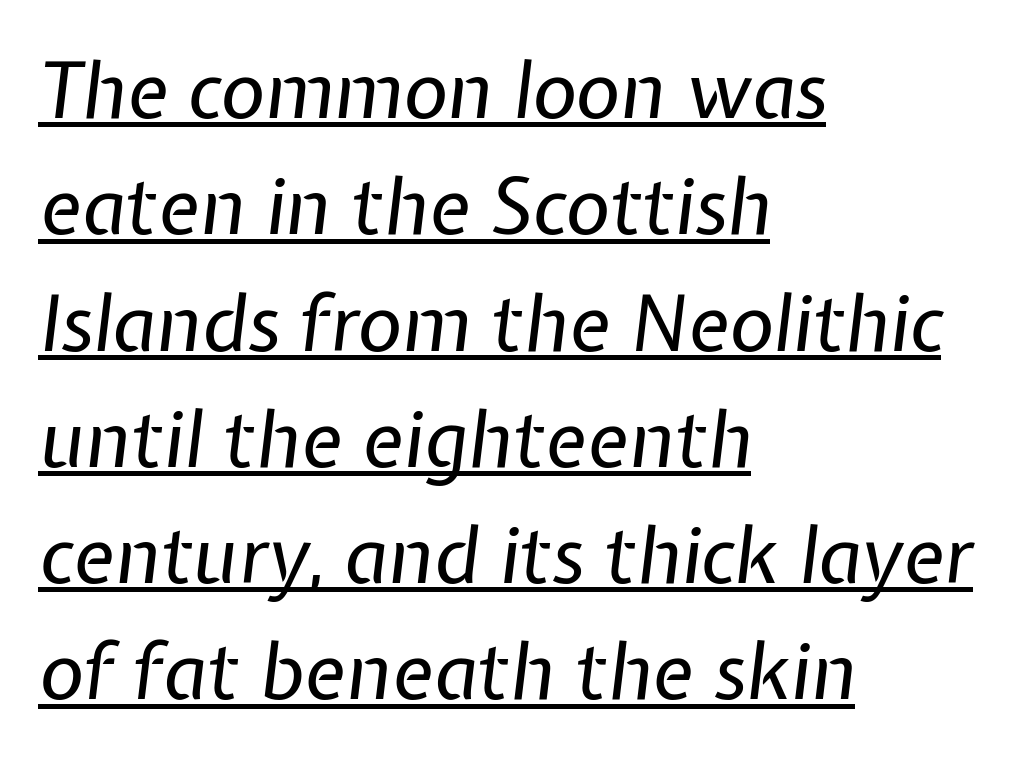
Note the varied advance widths — an 'i' is clearly narrower than an 'm'. Nobody touched the tracking dial on this one. Stroke mass is kept to a normal reading level or below. The text carries the slant typical of an italic or oblique font. Short and long lines alike share a common starting point at left.
